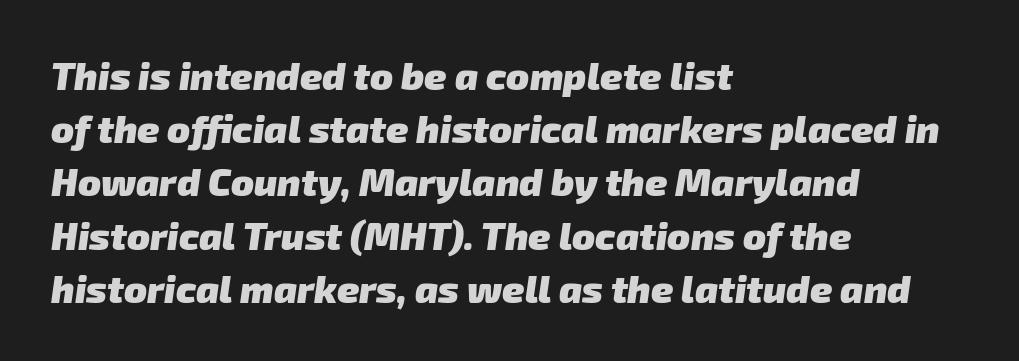
The rendering shows plain stroke endings on the letterforms — a sans-serif design. Do the characters align in a grid? No, the font is proportional. The space directly below the letters is spotless. The type is set solid horizontally, with unmodified tracking. The designer left line spacing at the default.
